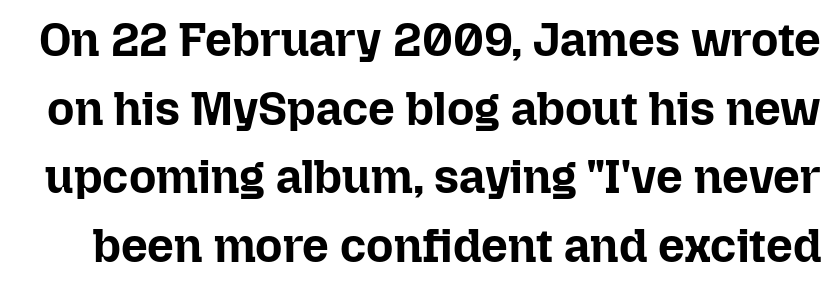
The image shows 47 px bold type, upright; set normal line spacing (1.46x), normal letter spacing, not underlined; low stroke contrast and a medium x-height.
